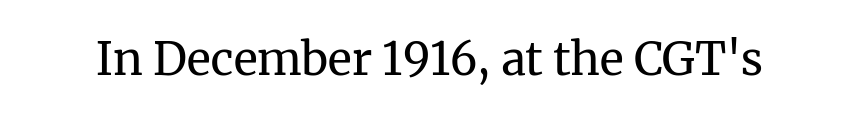
Q: Is the text bold? A: No.
Q: Is the text italic (slanted)? A: No, it is upright.
Q: Is the typeface a serif or a sans-serif typeface? A: Serif.
Q: Is the text underlined? A: No.
Q: Is the spacing between letters normal or unusually wide? A: Normal.
Q: Width (condensed, normal, or wide)? A: Normal.
Q: Stroke contrast? A: Medium.
Q: x-height? A: Medium.
Q: Monospaced? A: No.
